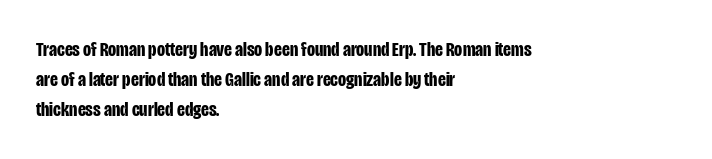
The font's upright variant was chosen for this text. These lines keep a tight, regular rhythm from letter to letter. Notice how thick the strokes are: this is what a full bold looks like. These lines sit exactly where default settings would place them.
